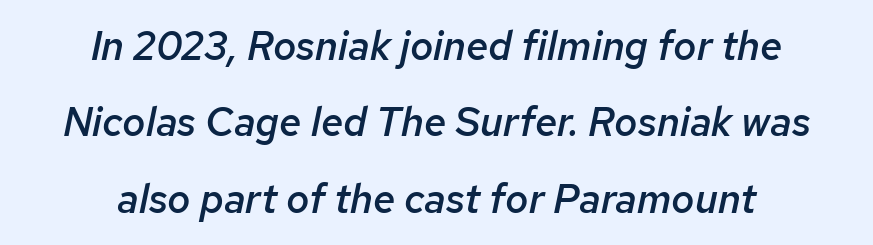
Notice how the passage keeps no hard edge, just a central spine. Compared with typical paragraphs, the rows here are farther apart. Is this a fixed-width face? No — the glyphs have proportional, varying widths. The face used here is a semibold: visibly heavier than regular, lighter than bold. Compared with ordinary roman type, these characters are visibly tilted.
